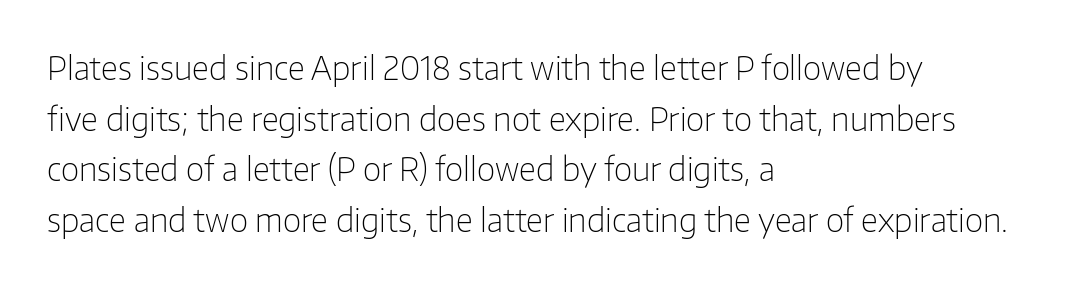
{"serif": "no", "italic": "no", "bold": "no", "weight": "light", "width": "normal", "stroke_contrast": "low", "x_height": "medium", "monospaced": "no", "underline": "no", "align": "left", "line_spacing": "normal", "line_spacing_ratio": 1.58, "letter_spacing": "normal", "letter_spacing_em": 0.0, "glyph_px": 32}
